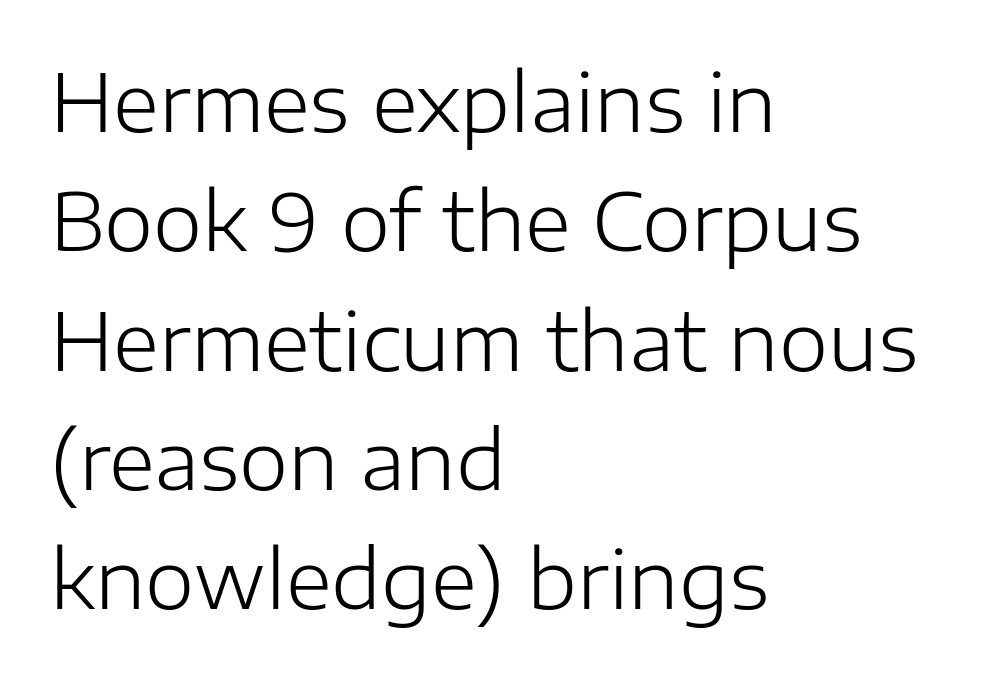
Q: Is the text bold? A: No.
Q: Is the text italic (slanted)? A: No, it is upright.
Q: Is the typeface a serif or a sans-serif typeface? A: Sans-serif.
Q: Is the text underlined? A: No.
Q: How is the paragraph aligned? A: Left-aligned.
Q: Is the spacing between letters normal or unusually wide? A: Normal.
Q: Is the spacing between lines tight, normal or loose? A: Normal.
Q: Width (condensed, normal, or wide)? A: Normal.
Q: Stroke contrast? A: Low.
Q: x-height? A: Medium.
Q: Monospaced? A: No.
